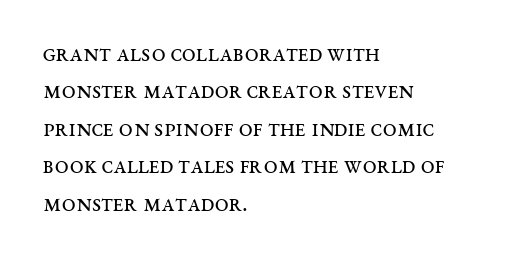
Q: Is the text bold? A: No.
Q: Is the text italic (slanted)? A: No, it is upright.
Q: Is the text underlined? A: No.
Q: How is the paragraph aligned? A: Left-aligned.
Q: Is the spacing between letters normal or unusually wide? A: Normal.
Q: Is the spacing between lines tight, normal or loose? A: Normal.
